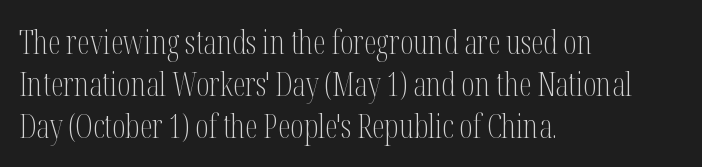
The image shows 32 px light, condensed serif type, upright; set left-aligned, normal line spacing (1.31x), normal letter spacing, not underlined; medium stroke contrast and a medium x-height.
